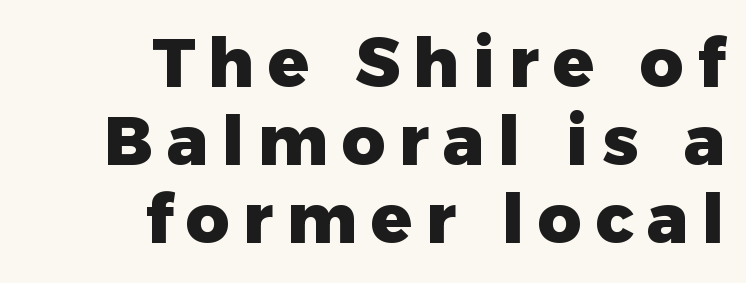
Q: Is the text bold? A: Yes.
Q: Is the text italic (slanted)? A: No, it is upright.
Q: Is the typeface a serif or a sans-serif typeface? A: Sans-serif.
Q: Is the text underlined? A: No.
Q: How is the paragraph aligned? A: Right-aligned.
Q: Is the spacing between letters normal or unusually wide? A: Unusually wide.
Q: Is the spacing between lines tight, normal or loose? A: Tight.
Q: Width (condensed, normal, or wide)? A: Normal.
Q: Stroke contrast? A: Low.
Q: x-height? A: Medium.
Q: Monospaced? A: No.
